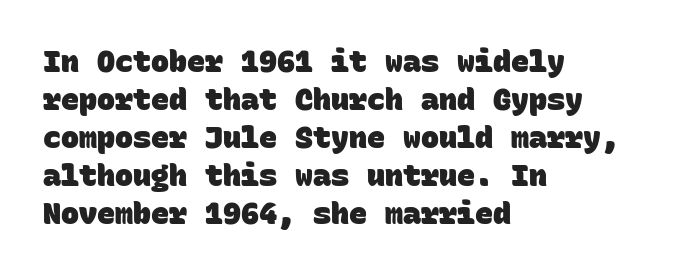
Q: Is the text bold? A: Yes.
Q: Is the typeface a serif or a sans-serif typeface? A: Sans-serif.
Q: Is the text underlined? A: No.
Q: How is the paragraph aligned? A: Left-aligned.
Q: Is the spacing between letters normal or unusually wide? A: Normal.
Q: Is the spacing between lines tight, normal or loose? A: Normal.
Q: Width (condensed, normal, or wide)? A: Normal.
Q: Stroke contrast? A: Low.
Q: x-height? A: Large.
Q: Monospaced? A: Yes.
